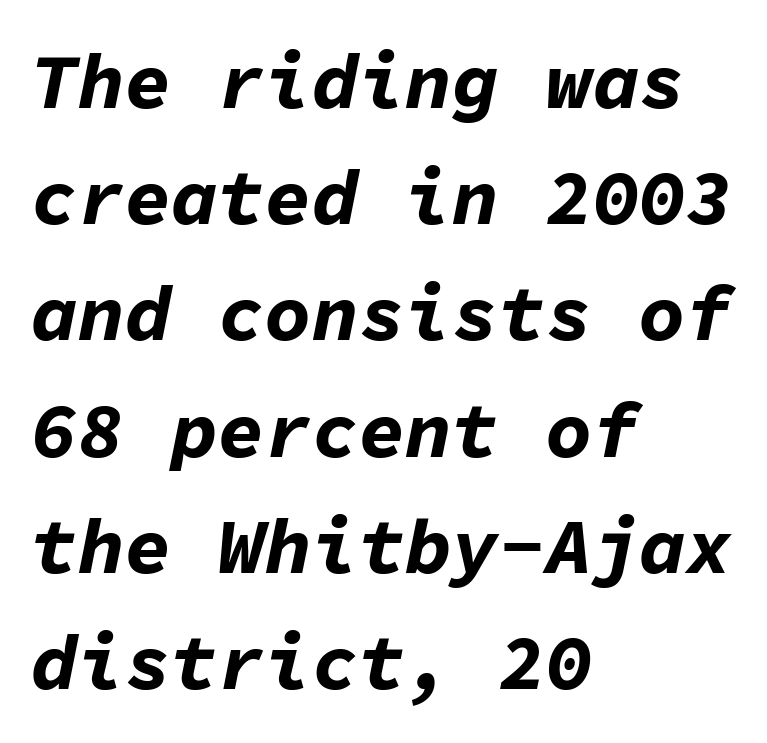
{"italic": "yes", "lean": "right", "slant_degrees": 11, "bold": "yes", "weight": "bold", "width": "normal", "stroke_contrast": "low", "x_height": "medium", "monospaced": "yes", "underline": "no", "align": "left", "line_spacing": "normal", "line_spacing_ratio": 1.49, "letter_spacing": "normal", "letter_spacing_em": 0.0, "glyph_px": 78}
